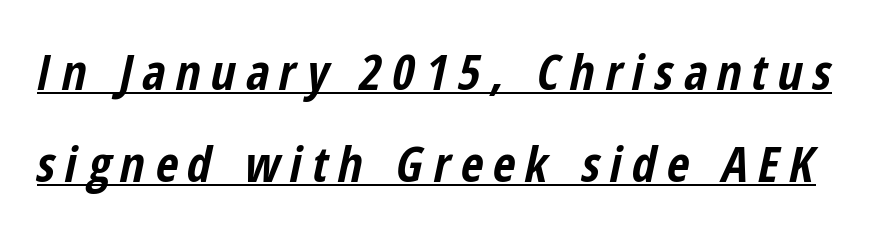
{"italic": "yes", "lean": "right", "slant_degrees": 12, "bold": "yes", "weight": "bold", "width": "condensed", "stroke_contrast": "low", "x_height": "medium", "monospaced": "no", "underline": "yes", "line_spacing_ratio": 1.87, "letter_spacing": "wide", "letter_spacing_em": 0.21, "glyph_px": 49}
